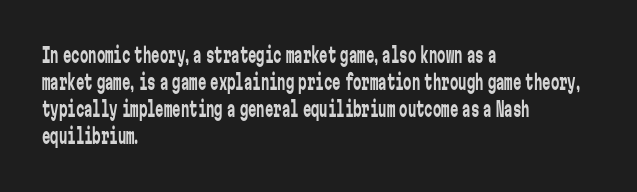
The passage shown is not underscored anywhere. Summary of vertical rhythm: regular, with standard interline spacing. The rag falls on the right side of this text block. Notice how the stems are strictly vertical — no italics here. Vertical stems look standard width or narrower in stroke.
